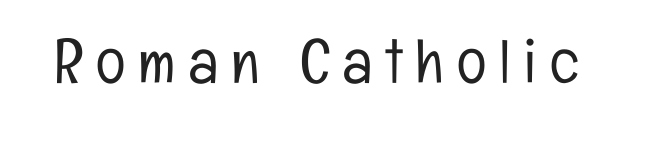
{"serif": "no", "italic": "no", "bold": "no", "weight": "light", "width": "condensed", "stroke_contrast": "low", "x_height": "medium", "monospaced": "no", "underline": "no", "letter_spacing": "wide", "letter_spacing_em": 0.21, "glyph_px": 62}
